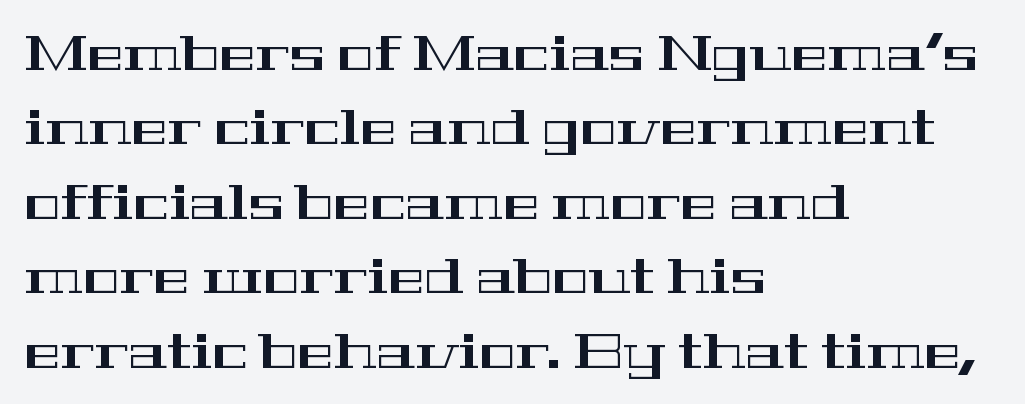
Q: Is the text italic (slanted)? A: No, it is upright.
Q: Is the typeface a serif or a sans-serif typeface? A: Serif.
Q: Is the text underlined? A: No.
Q: How is the paragraph aligned? A: Left-aligned.
Q: Is the spacing between letters normal or unusually wide? A: Normal.
Q: Is the spacing between lines tight, normal or loose? A: Normal.
Q: Width (condensed, normal, or wide)? A: Wide.
Q: Stroke contrast? A: High.
Q: x-height? A: Medium.
Q: Monospaced? A: No.
